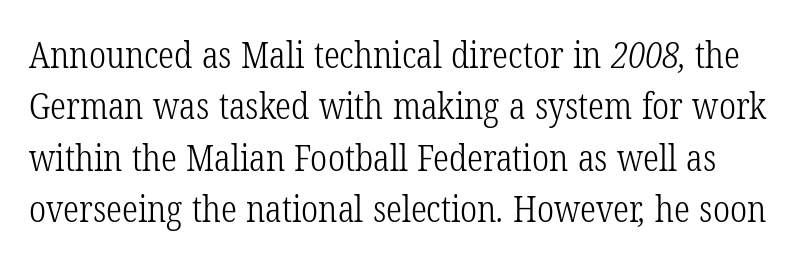
{"serif": "yes", "bold": "no", "weight": "light", "width": "condensed", "stroke_contrast": "low", "x_height": "medium", "monospaced": "no", "underline": "no", "line_spacing": "normal", "line_spacing_ratio": 1.43, "letter_spacing": "normal", "letter_spacing_em": 0.0, "glyph_px": 36}
